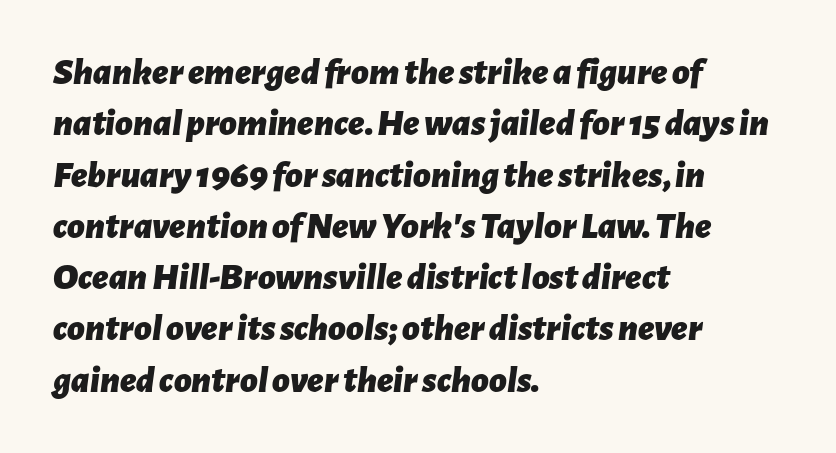
The image shows 38 px bold type, italic (leaning right); set left-aligned, normal line spacing (1.35x), normal letter spacing, not underlined; low stroke contrast and a medium x-height.
